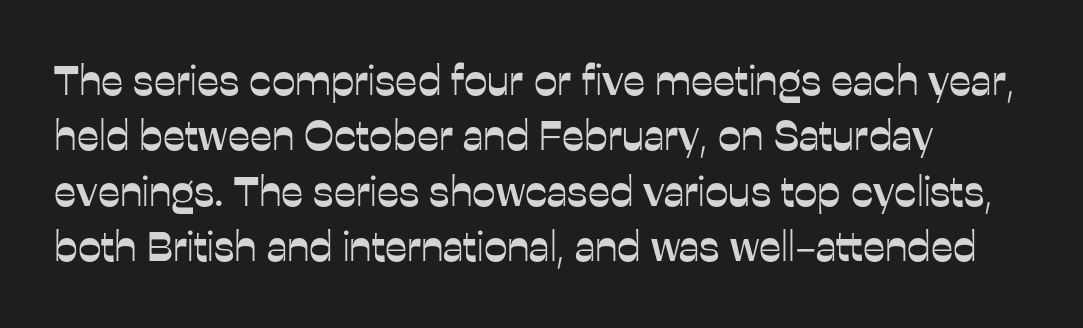
{"serif": "no", "italic": "no", "width": "normal", "stroke_contrast": "low", "x_height": "medium", "monospaced": "no", "underline": "no", "line_spacing": "normal", "line_spacing_ratio": 1.32, "letter_spacing": "normal", "letter_spacing_em": 0.0, "glyph_px": 42}
